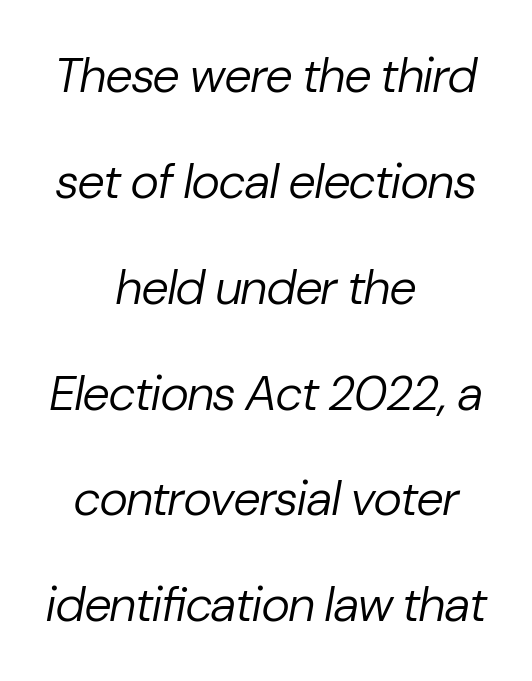
{"italic": "yes", "lean": "right", "slant_degrees": 10, "bold": "no", "weight": "regular", "width": "normal", "stroke_contrast": "low", "x_height": "medium", "monospaced": "no", "underline": "no", "align": "center", "line_spacing": "loose", "line_spacing_ratio": 2.16, "letter_spacing": "normal", "letter_spacing_em": 0.0, "glyph_px": 49}
